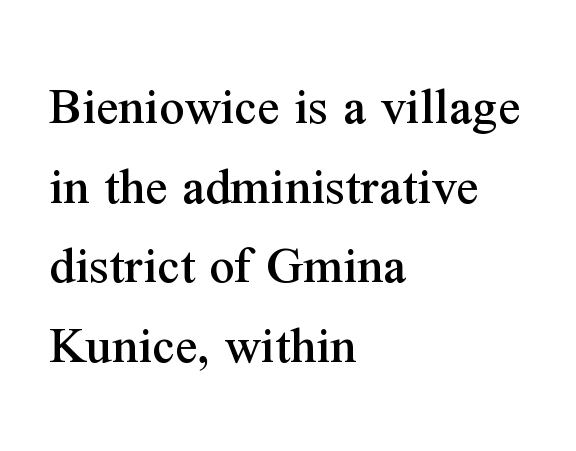
The image shows 55 px serif type, upright; set left-aligned, normal line spacing (1.45x), normal letter spacing, not underlined; medium stroke contrast and a medium x-height.
